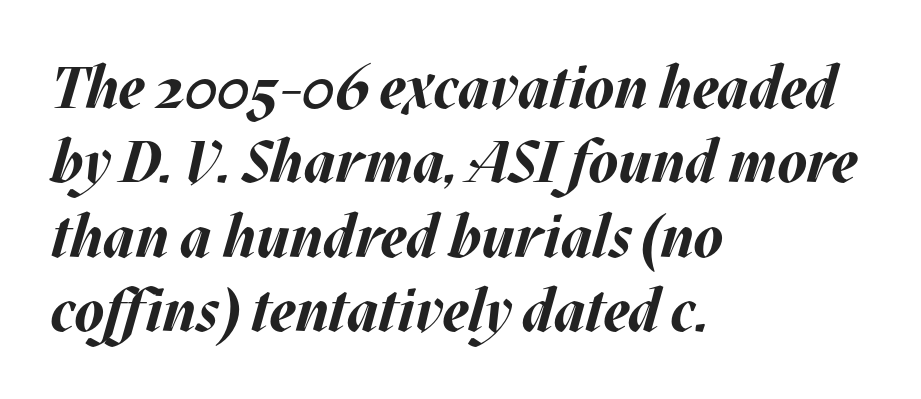
{"italic": "yes", "lean": "right", "slant_degrees": 17, "bold": "yes", "weight": "bold", "width": "normal", "stroke_contrast": "medium", "x_height": "large", "monospaced": "no", "underline": "no", "align": "left", "line_spacing": "normal", "line_spacing_ratio": 1.26, "letter_spacing": "normal", "letter_spacing_em": 0.0, "glyph_px": 59}
